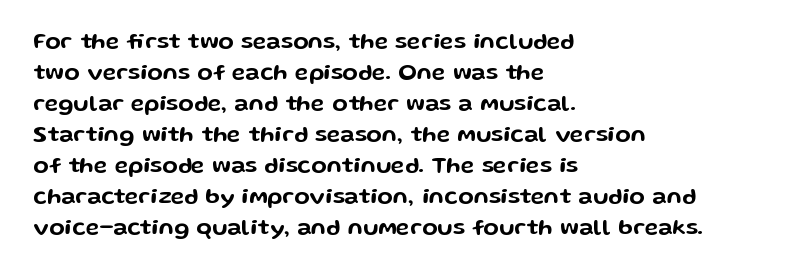
The image shows 23 px text type, upright; set left-aligned, normal line spacing (1.35x), normal letter spacing, not underlined.
